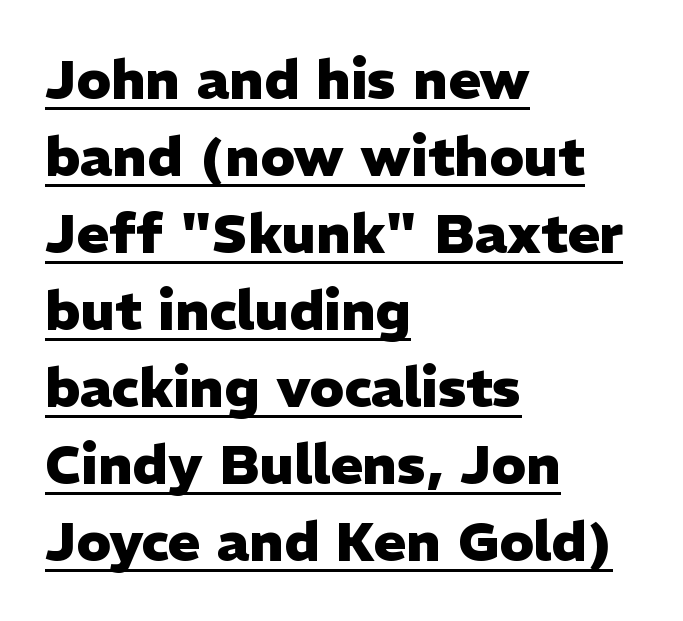
{"serif": "no", "italic": "no", "bold": "yes", "weight": "heavy", "width": "normal", "stroke_contrast": "low", "x_height": "medium", "monospaced": "no", "underline": "yes", "align": "left", "line_spacing": "normal", "line_spacing_ratio": 1.4, "letter_spacing": "normal", "letter_spacing_em": 0.0, "glyph_px": 55}
